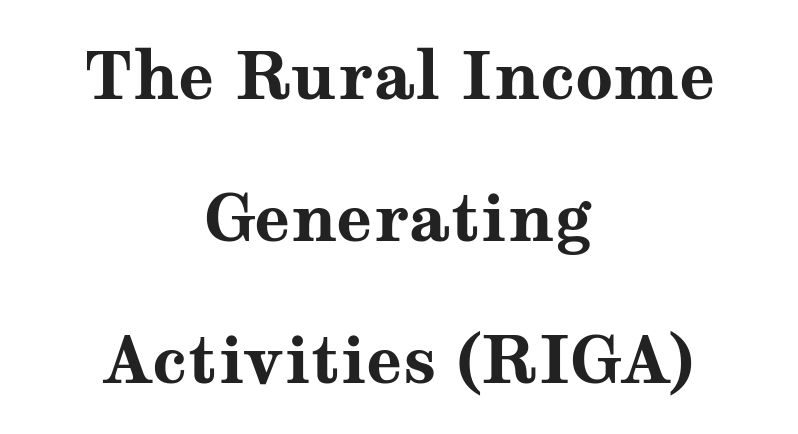
Q: Is the text bold? A: Yes.
Q: Is the text italic (slanted)? A: No, it is upright.
Q: Is the typeface a serif or a sans-serif typeface? A: Serif.
Q: Is the text underlined? A: No.
Q: How is the paragraph aligned? A: Centered.
Q: Is the spacing between letters normal or unusually wide? A: Normal.
Q: Is the spacing between lines tight, normal or loose? A: Loose.
Q: Width (condensed, normal, or wide)? A: Wide.
Q: Stroke contrast? A: Medium.
Q: x-height? A: Medium.
Q: Monospaced? A: No.
